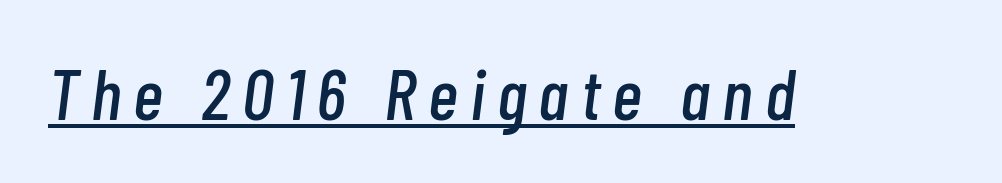
Q: Is the text italic (slanted)? A: Yes, it leans right by about 7 degrees.
Q: Is the text underlined? A: Yes.
Q: Width (condensed, normal, or wide)? A: Condensed.
Q: Stroke contrast? A: Low.
Q: x-height? A: Medium.
Q: Monospaced? A: No.
